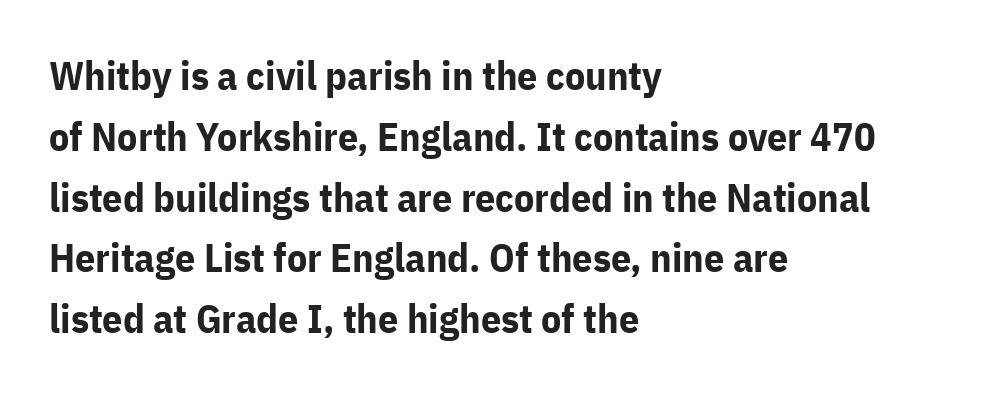
The image shows 40 px bold sans-serif type, upright; set left-aligned, normal line spacing (1.52x), normal letter spacing, not underlined; low stroke contrast and a medium x-height.
